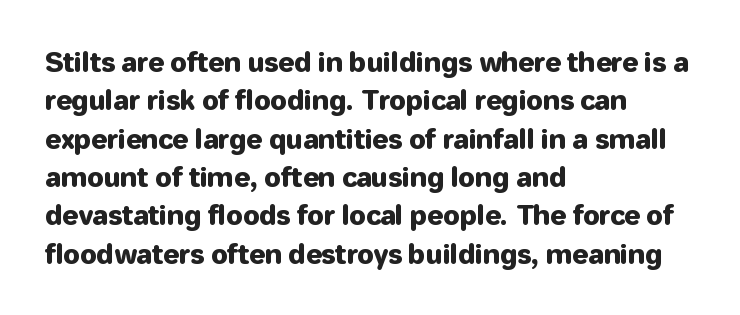
Q: Is the text italic (slanted)? A: No, it is upright.
Q: Is the text underlined? A: No.
Q: How is the paragraph aligned? A: Left-aligned.
Q: Is the spacing between letters normal or unusually wide? A: Normal.
Q: Is the spacing between lines tight, normal or loose? A: Normal.
